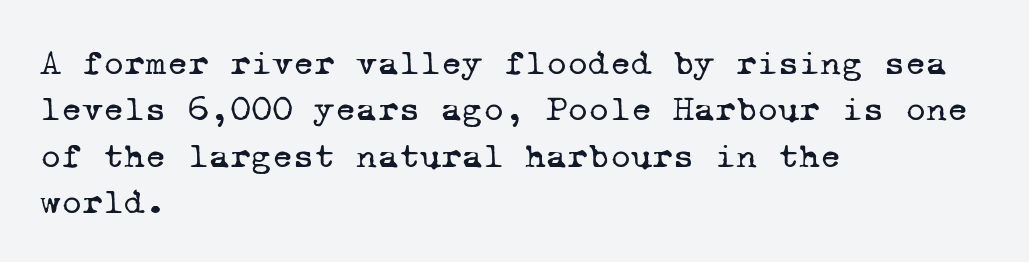
Q: Is the text bold? A: No.
Q: Is the typeface a serif or a sans-serif typeface? A: Serif.
Q: Is the text underlined? A: No.
Q: How is the paragraph aligned? A: Left-aligned.
Q: Is the spacing between letters normal or unusually wide? A: Normal.
Q: Is the spacing between lines tight, normal or loose? A: Normal.
Q: Width (condensed, normal, or wide)? A: Normal.
Q: Stroke contrast? A: Low.
Q: x-height? A: Medium.
Q: Monospaced? A: Yes.
